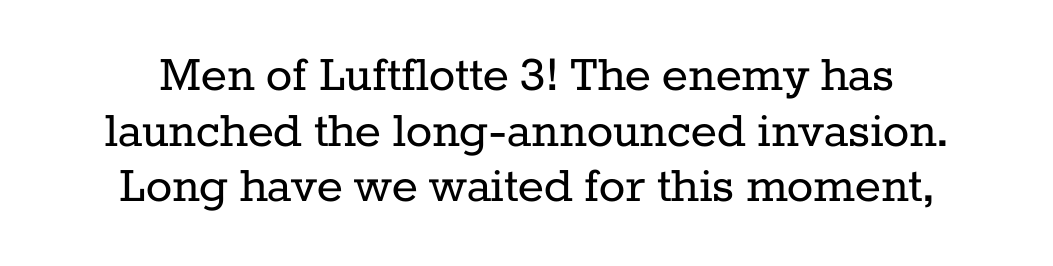
To sum up the face: it has serifs. Very little white space separates one row of letters from the next. Posture: vertical. The typeface has the unassuming heft of standard copy or less. The passage shown is typed in a proportional face where columns would drift. The space beneath each line is pristine and unruled.
